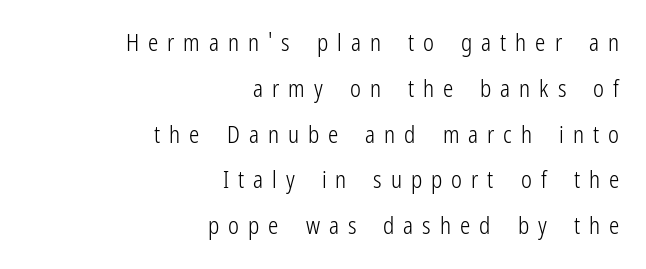
The image shows 23 px text type, upright; set right-aligned, loose line spacing (1.99x), unusually wide letter spacing (+0.39 em), not underlined.
